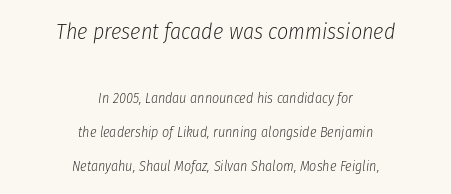
Q: Is the text bold? A: No.
Q: Is the text italic (slanted)? A: Yes, it leans right by about 8 degrees.
Q: Is the text underlined? A: No.
Q: How is the paragraph aligned? A: Centered.
Q: Is the spacing between letters normal or unusually wide? A: Normal.
Q: Is the spacing between lines tight, normal or loose? A: Loose.
Q: Which block of text is set in a larger size, the first (top) or the second (bottom)? A: The first (top) one.
